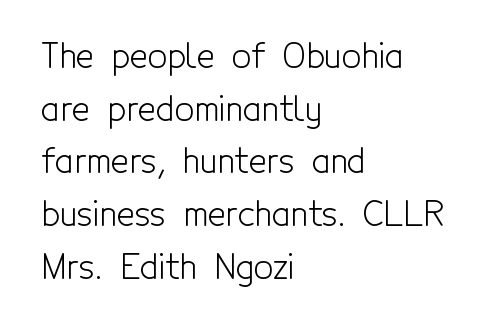
Q: Is the text bold? A: No.
Q: Is the text italic (slanted)? A: No, it is upright.
Q: Is the typeface a serif or a sans-serif typeface? A: Sans-serif.
Q: Is the text underlined? A: No.
Q: How is the paragraph aligned? A: Left-aligned.
Q: Is the spacing between letters normal or unusually wide? A: Normal.
Q: Is the spacing between lines tight, normal or loose? A: Normal.
Q: Width (condensed, normal, or wide)? A: Condensed.
Q: x-height? A: Medium.
Q: Monospaced? A: No.
